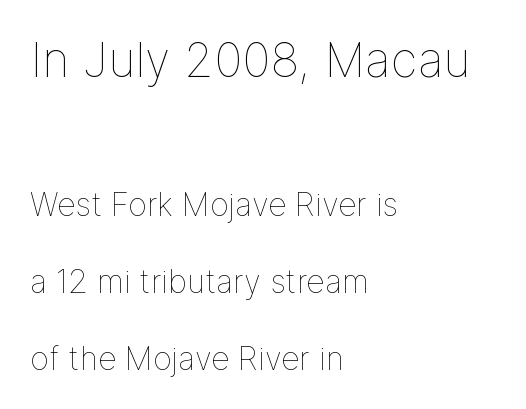
Nothing heavy about these letters — not bold at all. These lines are rendered in a variable-pitch font. The composition opens big and finishes small. Observe the ordinary spacing: letters are neighbours, not strangers. Notice how the stems are strictly vertical — no italics here. Rule under the text: the space is simply empty.
